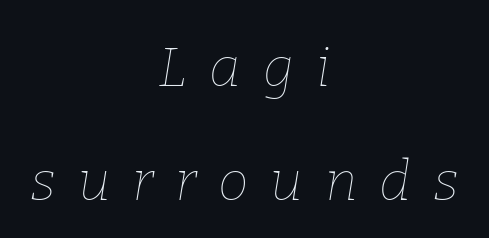
Q: Is the text bold? A: No.
Q: Is the text italic (slanted)? A: Yes, it leans right by about 9 degrees.
Q: Is the text underlined? A: No.
Q: How is the paragraph aligned? A: Centered.
Q: Is the spacing between letters normal or unusually wide? A: Unusually wide.
Q: Is the spacing between lines tight, normal or loose? A: Loose.
Q: Width (condensed, normal, or wide)? A: Normal.
Q: Stroke contrast? A: Low.
Q: x-height? A: Medium.
Q: Monospaced? A: No.
